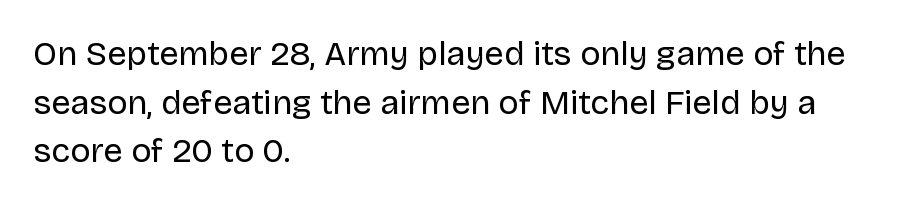
Q: Is the text bold? A: No.
Q: Is the text italic (slanted)? A: No, it is upright.
Q: Is the typeface a serif or a sans-serif typeface? A: Sans-serif.
Q: Is the text underlined? A: No.
Q: How is the paragraph aligned? A: Left-aligned.
Q: Is the spacing between letters normal or unusually wide? A: Normal.
Q: Is the spacing between lines tight, normal or loose? A: Normal.
Q: Width (condensed, normal, or wide)? A: Normal.
Q: Stroke contrast? A: Low.
Q: x-height? A: Large.
Q: Monospaced? A: No.
